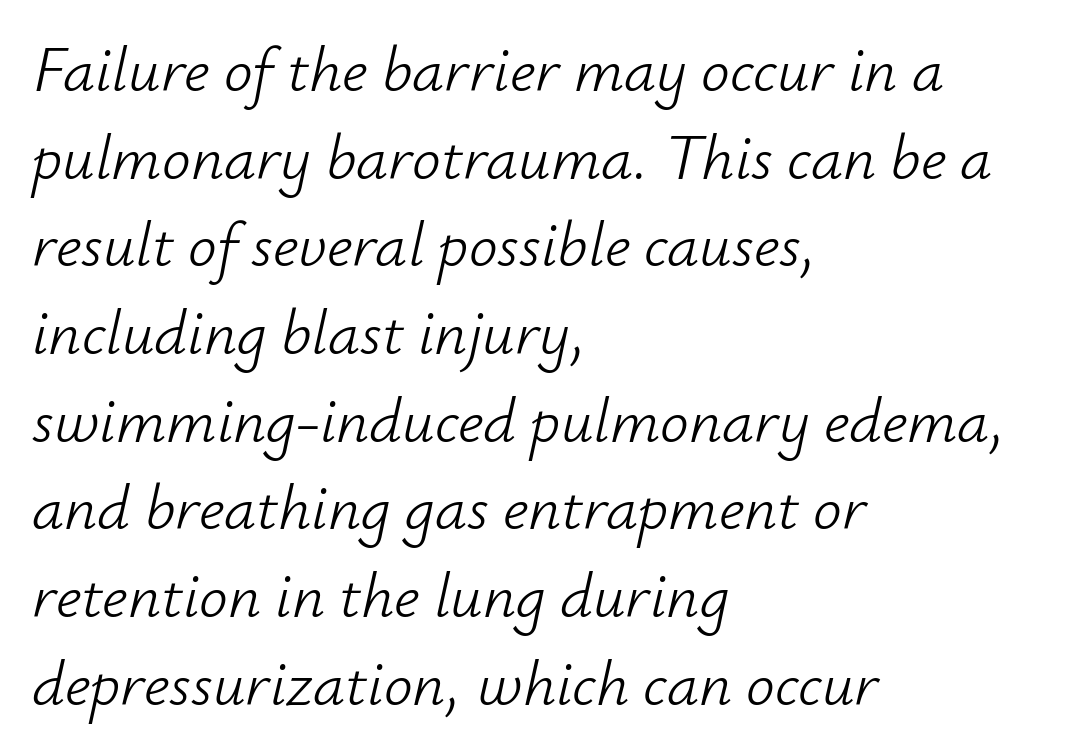
Q: Is the text bold? A: No.
Q: Is the text italic (slanted)? A: Yes, it leans right by about 12 degrees.
Q: Is the text underlined? A: No.
Q: How is the paragraph aligned? A: Left-aligned.
Q: Is the spacing between letters normal or unusually wide? A: Normal.
Q: Is the spacing between lines tight, normal or loose? A: Normal.
Q: Width (condensed, normal, or wide)? A: Normal.
Q: Stroke contrast? A: Low.
Q: x-height? A: Small.
Q: Monospaced? A: No.
